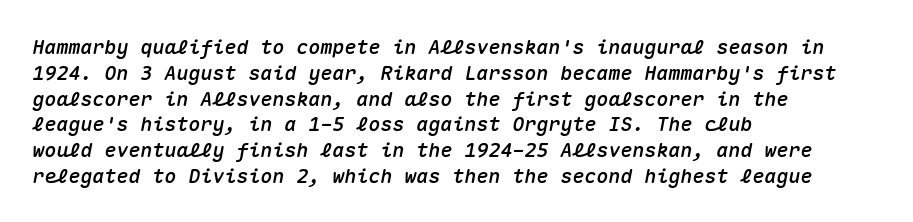
Q: Is the text italic (slanted)? A: Yes, it leans right by about 10 degrees.
Q: Is the text underlined? A: No.
Q: How is the paragraph aligned? A: Left-aligned.
Q: Is the spacing between letters normal or unusually wide? A: Normal.
Q: Is the spacing between lines tight, normal or loose? A: Normal.
